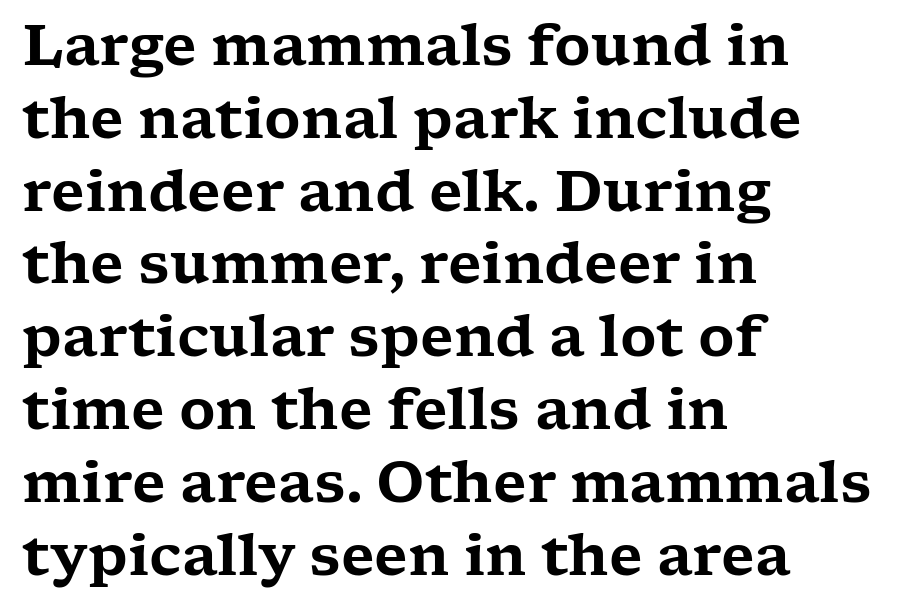
Line beginnings align vertically; line endings do not. Typographically, this falls in the serif category. Clear beneath every line of the passage. Students, observe: this is what conventionally led text looks like. The lettering stays uniformly vertical, giving the passage a roman look.
